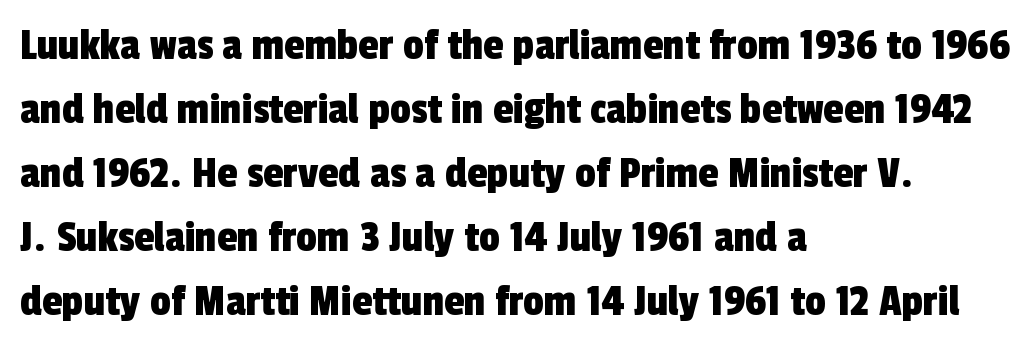
{"serif": "no", "width": "condensed", "x_height": "medium", "monospaced": "no", "underline": "no", "align": "left", "line_spacing": "normal", "line_spacing_ratio": 1.39, "letter_spacing": "normal", "letter_spacing_em": 0.0, "glyph_px": 46}
